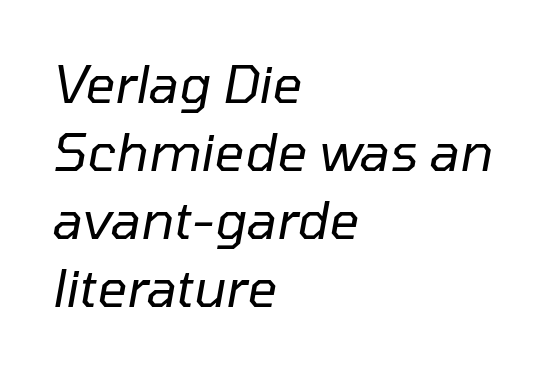
The image shows 52 px regular-weight type, italic (leaning right); set left-aligned, normal line spacing (1.31x), normal letter spacing, not underlined; low stroke contrast and a medium x-height.
